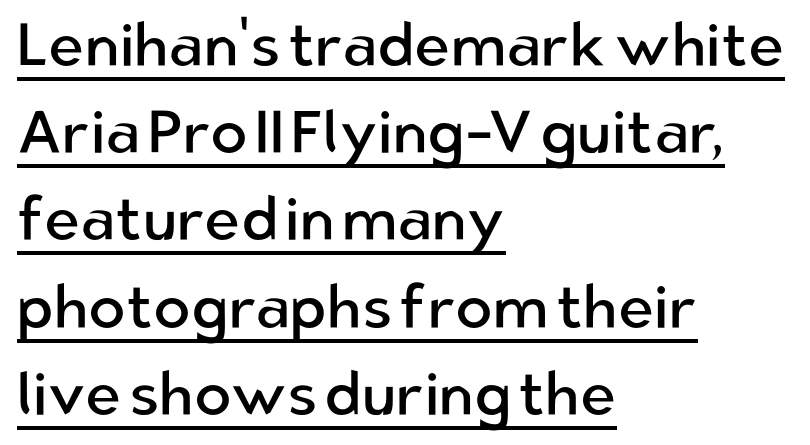
The image shows 61 px regular-weight sans-serif type, upright; set left-aligned, normal line spacing (1.43x), normal letter spacing, underlined; low stroke contrast and a medium x-height.
